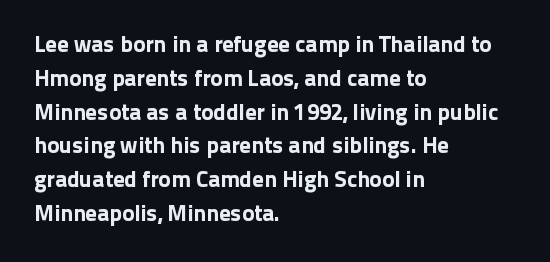
{"italic": "no", "underline": "no", "align": "left", "line_spacing": "normal", "line_spacing_ratio": 1.47, "letter_spacing": "normal", "letter_spacing_em": 0.0, "glyph_px": 23}
